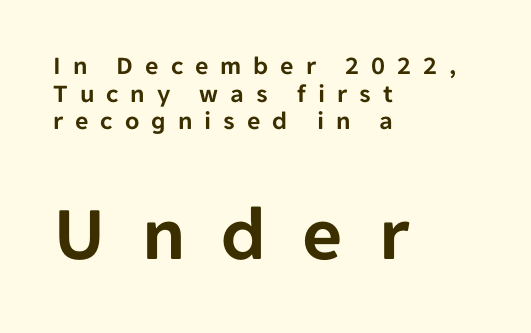
The image shows 78 px sans-serif type, upright; set left-aligned, tight line spacing (1.06x), unusually wide letter spacing (+0.46 em), not underlined; the second (bottom) block is 3.0x larger; low stroke contrast and a medium x-height.
